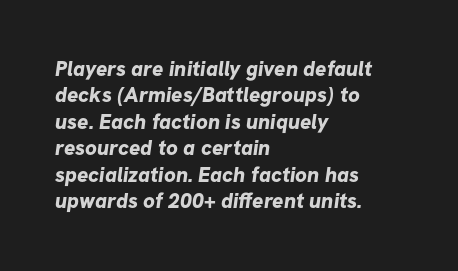
The image shows 21 px bold type; set left-aligned, normal line spacing (1.26x), normal letter spacing, not underlined.
